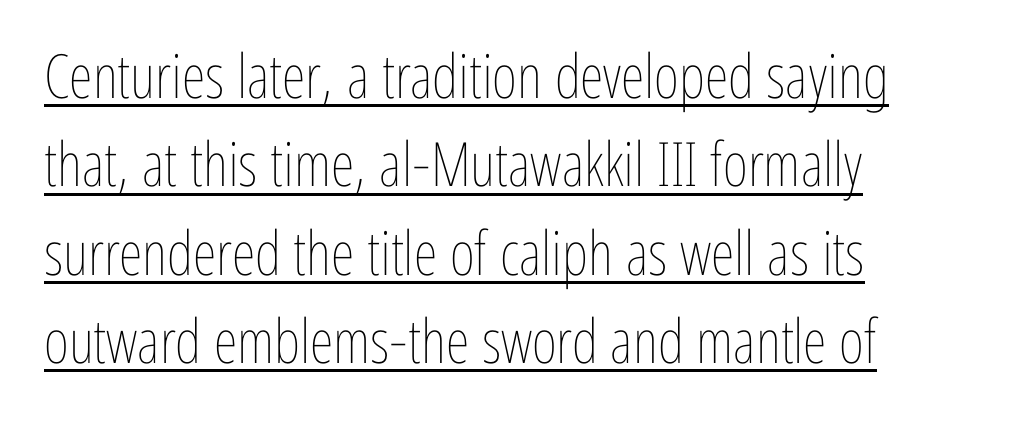
The strokes carry an ordinary text weight at most. This sample uses an upright cut, with every glyph sitting square on the baseline. Letter spacing: default. Short and long lines alike share a common starting point at left. Is there much room between lines? A standard amount, neither cramped nor airy.
